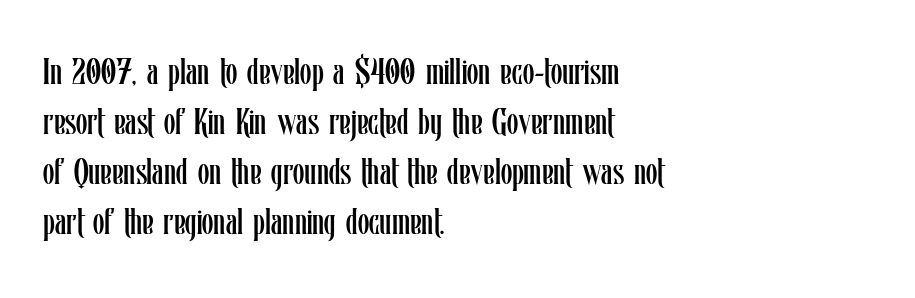
Q: Is the text bold? A: No.
Q: Is the text italic (slanted)? A: No, it is upright.
Q: Is the text underlined? A: No.
Q: How is the paragraph aligned? A: Left-aligned.
Q: Is the spacing between letters normal or unusually wide? A: Normal.
Q: Is the spacing between lines tight, normal or loose? A: Normal.
Q: Width (condensed, normal, or wide)? A: Condensed.
Q: Stroke contrast? A: Low.
Q: x-height? A: Medium.
Q: Monospaced? A: No.
